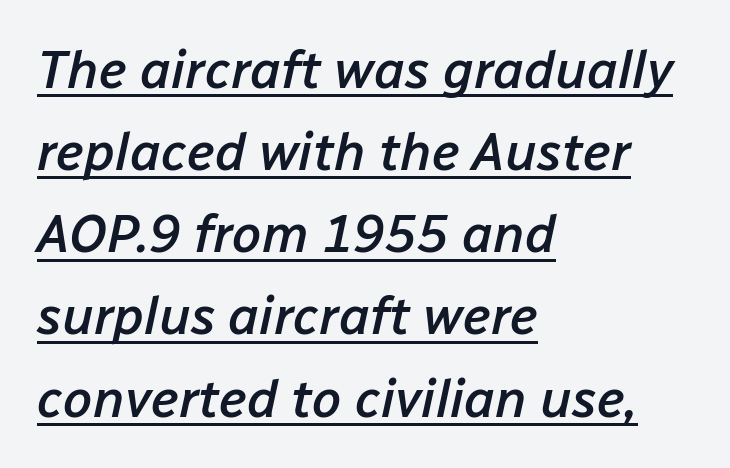
{"italic": "yes", "lean": "right", "slant_degrees": 12, "bold": "semi", "weight": "semibold", "width": "normal", "stroke_contrast": "low", "x_height": "medium", "monospaced": "no", "underline": "yes", "align": "left", "line_spacing": "normal", "line_spacing_ratio": 1.55, "letter_spacing": "normal", "letter_spacing_em": 0.0, "glyph_px": 53}
